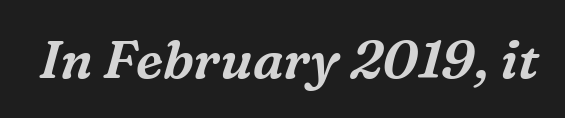
Q: Is the text italic (slanted)? A: Yes, it leans right by about 16 degrees.
Q: Is the typeface a serif or a sans-serif typeface? A: Serif.
Q: Is the text underlined? A: No.
Q: Is the spacing between letters normal or unusually wide? A: Normal.
Q: Width (condensed, normal, or wide)? A: Normal.
Q: Stroke contrast? A: Medium.
Q: x-height? A: Medium.
Q: Monospaced? A: No.
